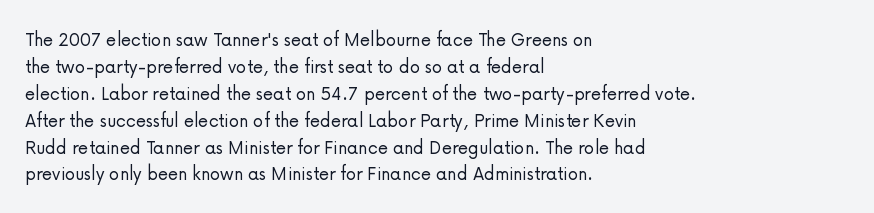
Q: Is the text bold? A: No.
Q: Is the text italic (slanted)? A: No, it is upright.
Q: Is the text underlined? A: No.
Q: How is the paragraph aligned? A: Left-aligned.
Q: Is the spacing between letters normal or unusually wide? A: Normal.
Q: Is the spacing between lines tight, normal or loose? A: Normal.
